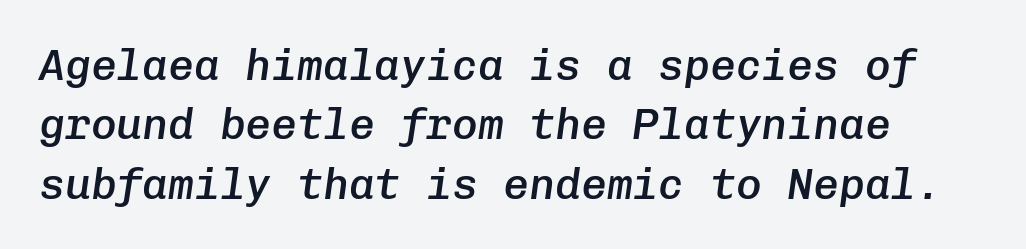
{"italic": "yes", "lean": "right", "slant_degrees": 8, "bold": "semi", "weight": "semibold", "width": "normal", "stroke_contrast": "low", "x_height": "medium", "monospaced": "yes", "underline": "no", "align": "left", "line_spacing": "normal", "line_spacing_ratio": 1.38, "letter_spacing": "normal", "letter_spacing_em": 0.0, "glyph_px": 43}
